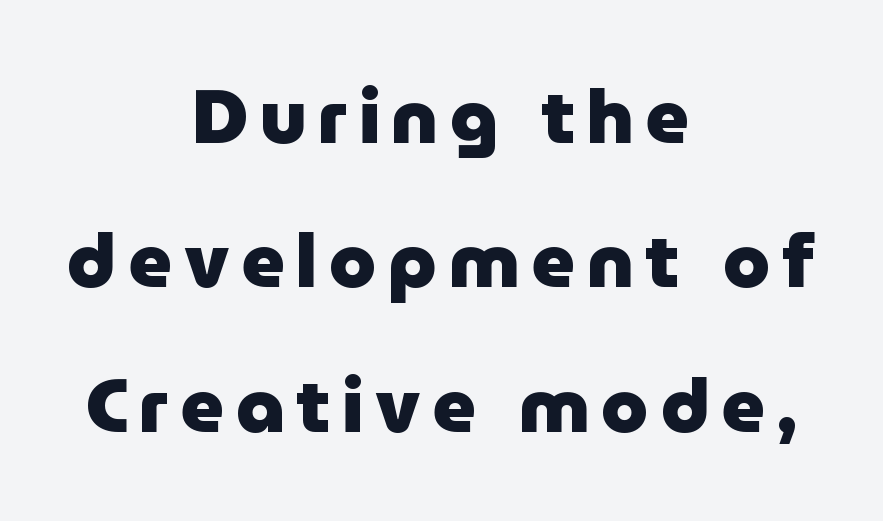
This block would shrink considerably if given ordinary leading; it's expanded now. The face used here is proportionally spaced, like ordinary book or web type. Underline: absent. Serifs: no, the terminals of the letterforms are clean.
